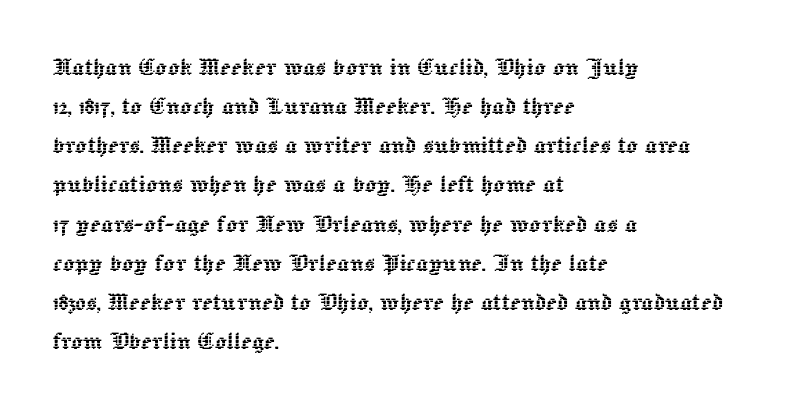
Letter spacing: default. The specimen reads as upright at a glance. Here the designer chose a conventional face with non-uniform glyph widths. The string is rendered with underlining switched off. The leading is moderate, giving the passage an even texture. The rendering anchors every line to the left-hand side.
